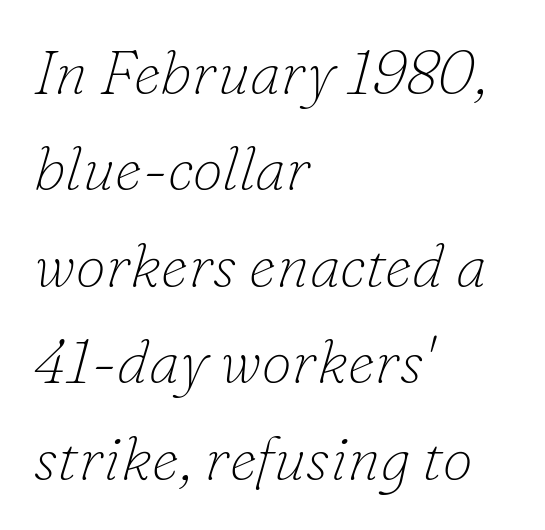
{"serif": "yes", "italic": "yes", "lean": "right", "slant_degrees": 16, "bold": "no", "weight": "thin", "width": "normal", "stroke_contrast": "low", "x_height": "small", "monospaced": "no", "underline": "no", "align": "left", "line_spacing": "normal", "line_spacing_ratio": 1.58, "letter_spacing": "normal", "letter_spacing_em": 0.0, "glyph_px": 61}
